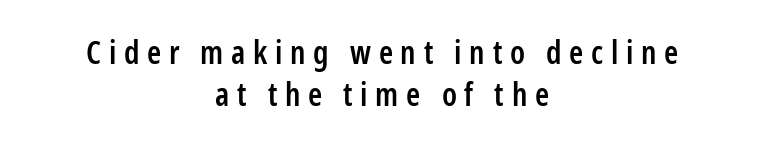
The image shows 32 px semibold, condensed sans-serif type, upright; set centered, normal line spacing (1.3x), unusually wide letter spacing (+0.24 em), not underlined; low stroke contrast and a medium x-height.
